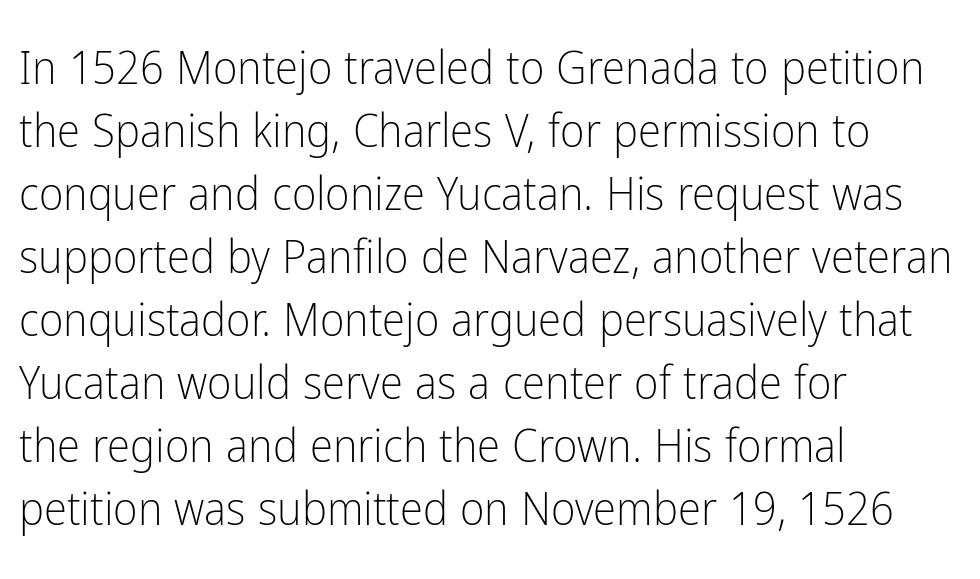
{"serif": "no", "italic": "no", "bold": "no", "weight": "light", "width": "condensed", "stroke_contrast": "low", "x_height": "medium", "monospaced": "no", "underline": "no", "align": "left", "line_spacing": "normal", "line_spacing_ratio": 1.34, "letter_spacing": "normal", "letter_spacing_em": 0.0, "glyph_px": 47}
